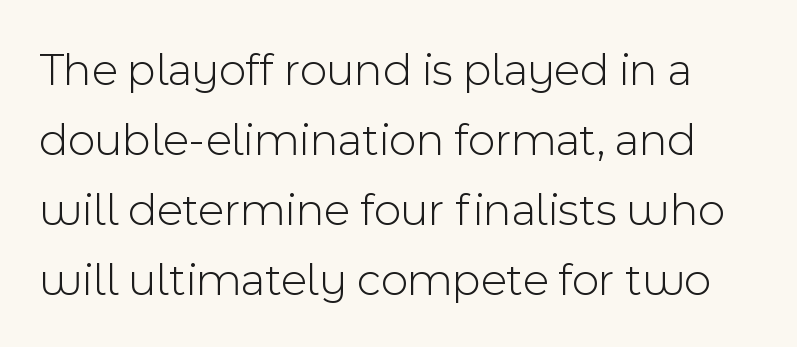
The image shows 47 px light sans-serif type, upright; set normal line spacing (1.49x), normal letter spacing, not underlined; a medium x-height.
